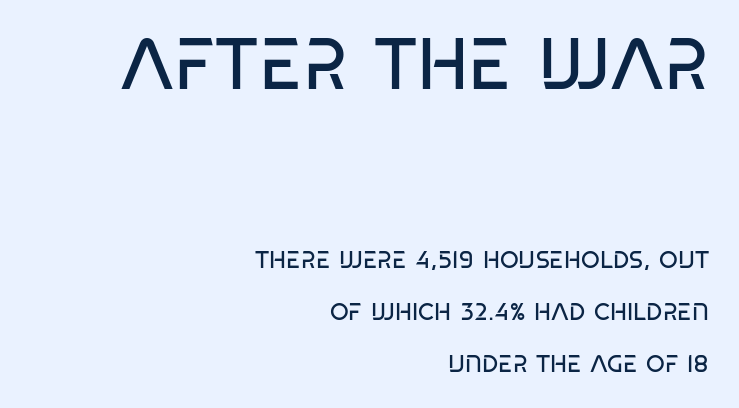
The image shows 73 px regular-weight, condensed sans-serif type, upright; set right-aligned, loose line spacing (2.18x), normal letter spacing, not underlined; the first (top) block is 3.04x larger; low stroke contrast and a large x-height.
